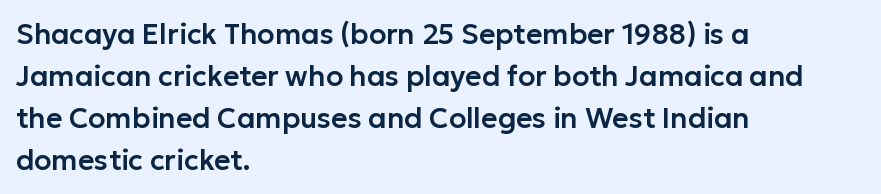
{"serif": "no", "italic": "no", "width": "normal", "stroke_contrast": "low", "x_height": "medium", "monospaced": "no", "underline": "no", "align": "left", "line_spacing": "normal", "line_spacing_ratio": 1.5, "letter_spacing": "normal", "letter_spacing_em": 0.0, "glyph_px": 28}
